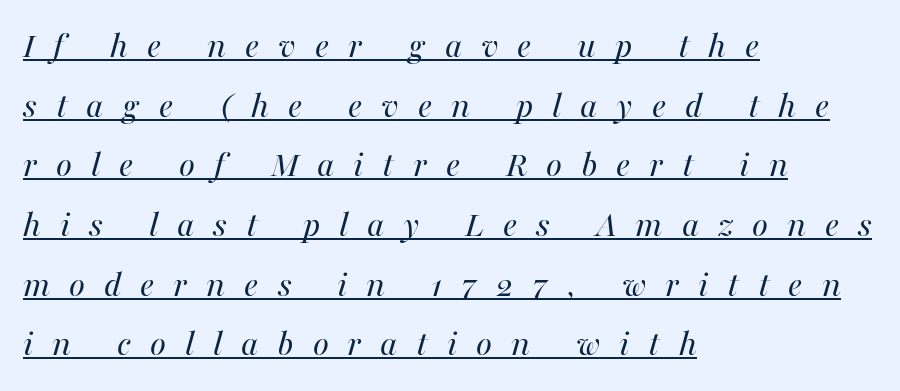
Spacing verdict: proportional, widths tailored to each character. Successive baselines arrive at the customary interval. In designer terms, the underline attribute is active on this setting. The ragged edge is on the right, which tells us the setting is flush left.
